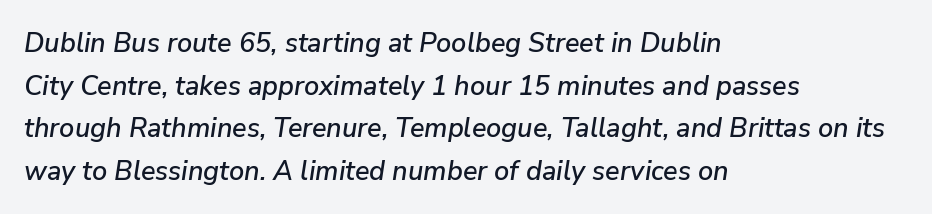
The image shows 27 px text type, italic (leaning right); set left-aligned, normal line spacing (1.58x), normal letter spacing, not underlined.
